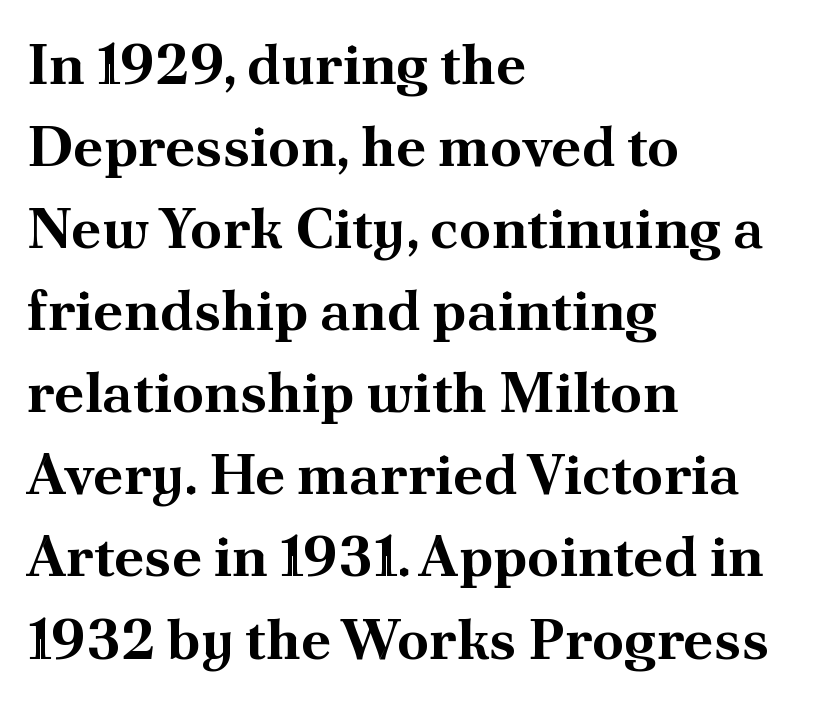
{"serif": "yes", "italic": "no", "bold": "yes", "weight": "bold", "width": "normal", "stroke_contrast": "medium", "x_height": "small", "monospaced": "no", "underline": "no", "align": "left", "line_spacing": "normal", "line_spacing_ratio": 1.44, "letter_spacing": "normal", "letter_spacing_em": 0.0, "glyph_px": 57}
